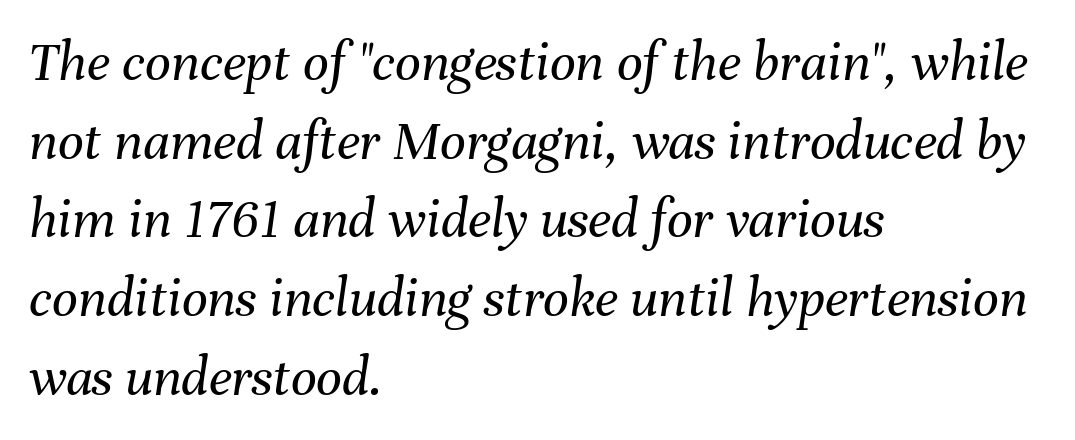
Q: Is the text bold? A: No.
Q: Is the text italic (slanted)? A: Yes, it leans right by about 8 degrees.
Q: Is the text underlined? A: No.
Q: How is the paragraph aligned? A: Left-aligned.
Q: Is the spacing between letters normal or unusually wide? A: Normal.
Q: Is the spacing between lines tight, normal or loose? A: Normal.
Q: Width (condensed, normal, or wide)? A: Normal.
Q: Stroke contrast? A: Medium.
Q: x-height? A: Medium.
Q: Monospaced? A: No.
